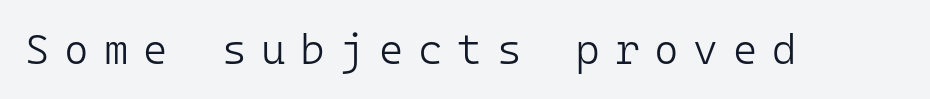
Descenders hang freely into open space. The face used here is rendered with a markedly widened letterfit. Vertical stems look standard width or narrower in stroke. Letterform terminals end flat and unadorned throughout the passage.
